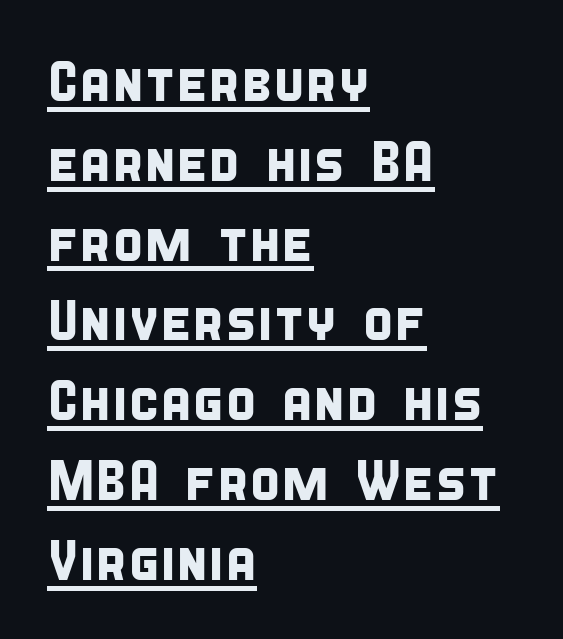
{"serif": "no", "width": "condensed", "stroke_contrast": "low", "x_height": "large", "monospaced": "no", "underline": "yes", "align": "left", "line_spacing": "normal", "line_spacing_ratio": 1.4, "letter_spacing": "normal", "letter_spacing_em": 0.0, "glyph_px": 57}
